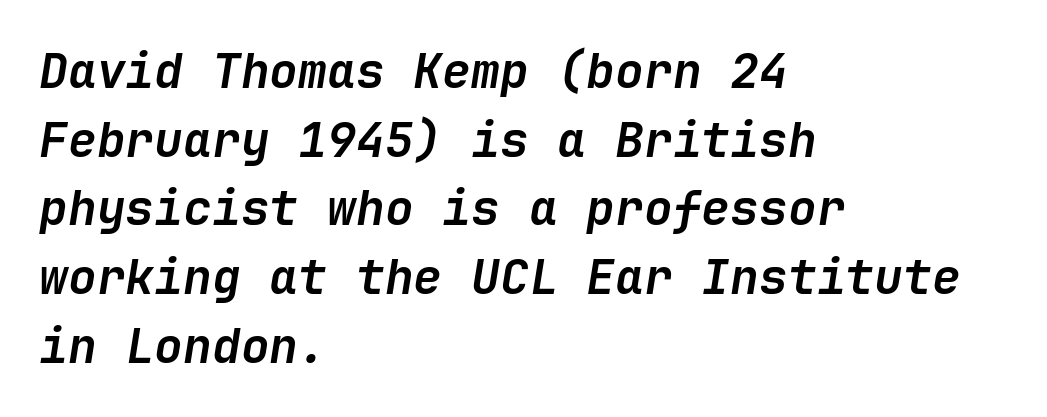
The image shows 48 px semibold type, italic (leaning right); set left-aligned, normal line spacing (1.43x), normal letter spacing, not underlined; low stroke contrast and a medium x-height.
